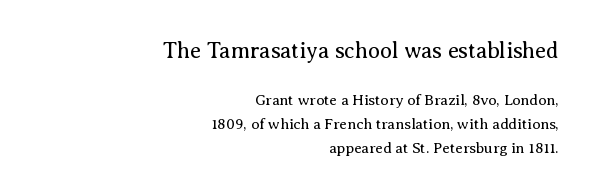
{"italic": "no", "bold": "no", "underline": "no", "align": "right", "line_spacing": "normal", "line_spacing_ratio": 1.61, "letter_spacing": "normal", "letter_spacing_em": 0.0, "larger_block": "first", "size_ratio": 1.47, "glyph_px": 22}
